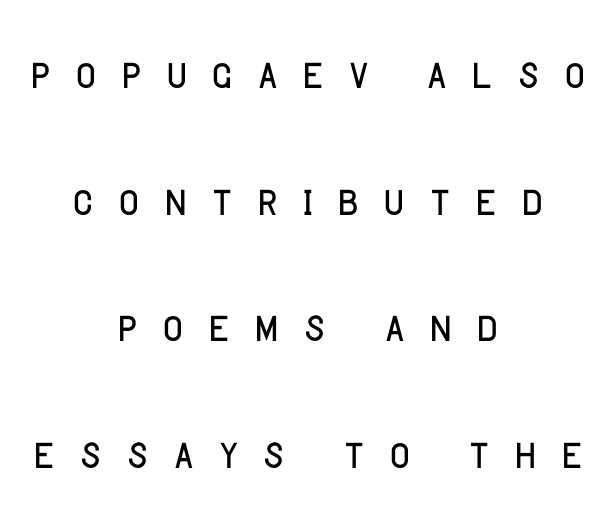
No extra ink here — the face is not bold. Notice how the passage keeps no hard edge, just a central spine. The designer dialed line spacing up above the default. The rendering uses natural spacing where letterforms have individual widths. Honestly, there is no underline to notice here at all. Characters remain perfectly vertical along every line.
